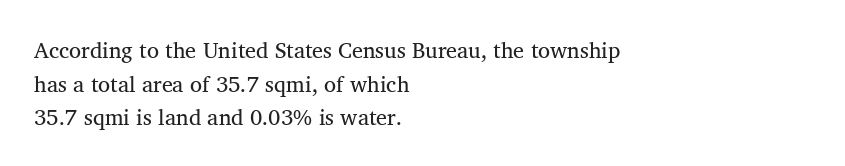
{"italic": "no", "bold": "no", "underline": "no", "align": "left", "line_spacing": "normal", "line_spacing_ratio": 1.53, "letter_spacing": "normal", "letter_spacing_em": 0.0, "glyph_px": 22}
